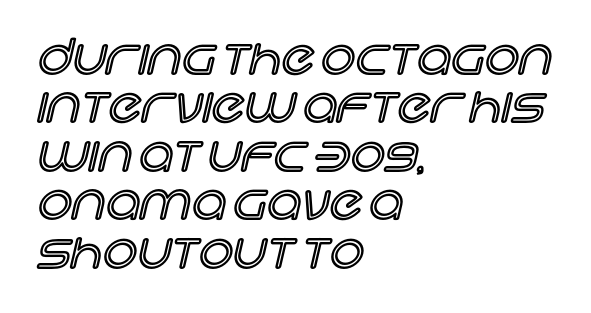
The image shows 48 px text type; set left-aligned, tight line spacing (1.01x), normal letter spacing, not underlined; a large x-height.
